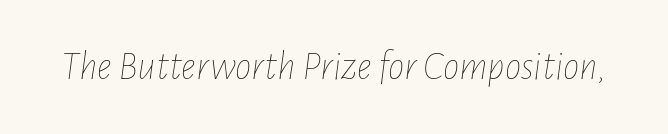
Rule under the text: the space is simply empty. Summary of weight: not heavy and not bold. The line texture is even and compact thanks to regular tracking. The rendering applies a slant to the glyphs.
